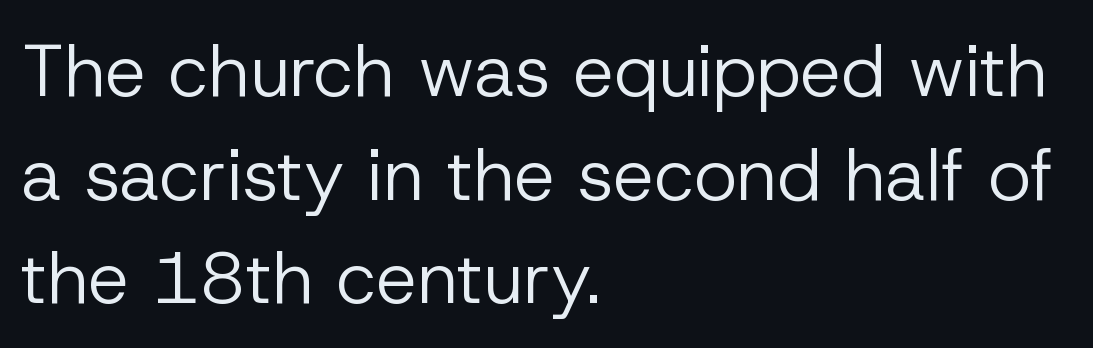
The image shows 73 px regular-weight sans-serif type, upright; set left-aligned, normal line spacing (1.42x), normal letter spacing, not underlined; low stroke contrast and a medium x-height.
